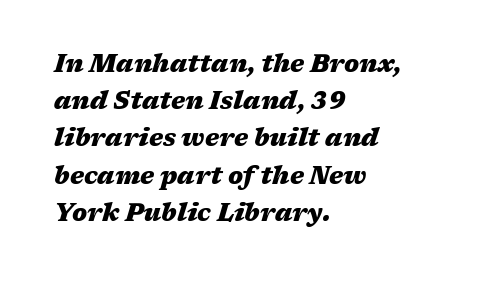
The image shows 24 px bold type, italic (leaning right); set left-aligned, normal line spacing (1.55x), normal letter spacing, not underlined.
